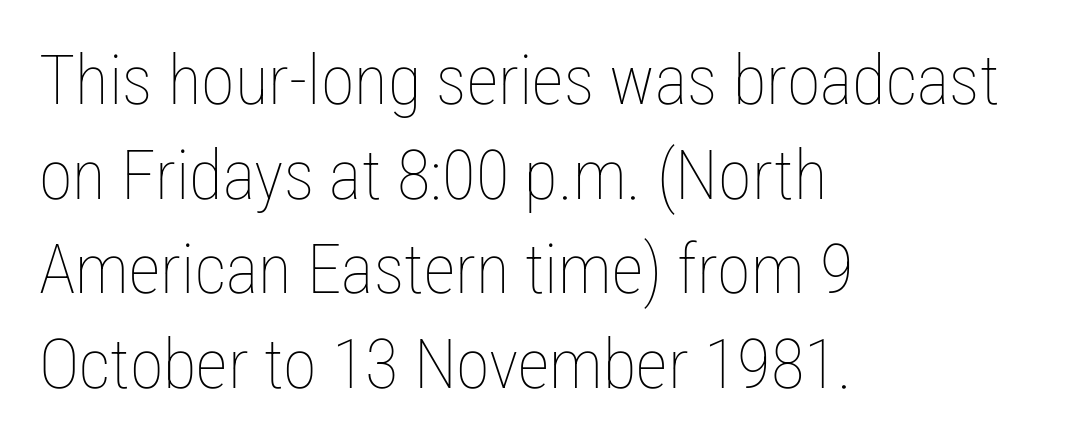
{"italic": "no", "bold": "no", "weight": "thin", "width": "condensed", "stroke_contrast": "low", "x_height": "medium", "monospaced": "no", "underline": "no", "align": "left", "line_spacing": "normal", "line_spacing_ratio": 1.37, "letter_spacing": "normal", "letter_spacing_em": 0.0, "glyph_px": 69}
